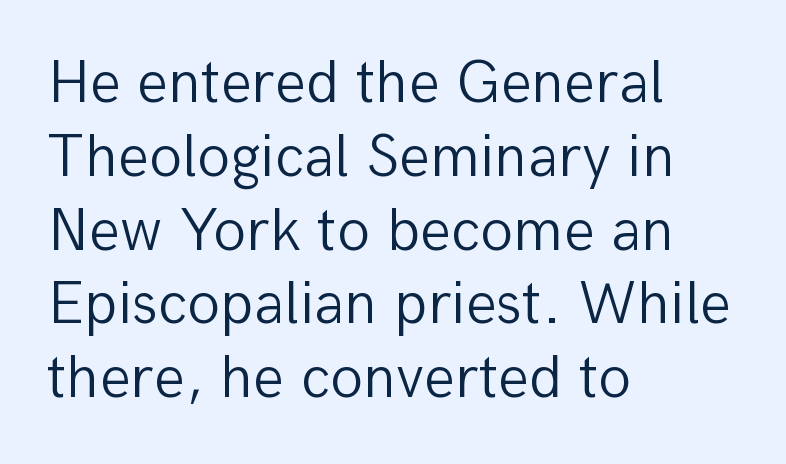
Q: Is the text bold? A: No.
Q: Is the text italic (slanted)? A: No, it is upright.
Q: Is the typeface a serif or a sans-serif typeface? A: Sans-serif.
Q: Is the text underlined? A: No.
Q: How is the paragraph aligned? A: Left-aligned.
Q: Is the spacing between letters normal or unusually wide? A: Normal.
Q: Width (condensed, normal, or wide)? A: Normal.
Q: Stroke contrast? A: Low.
Q: x-height? A: Medium.
Q: Monospaced? A: No.
